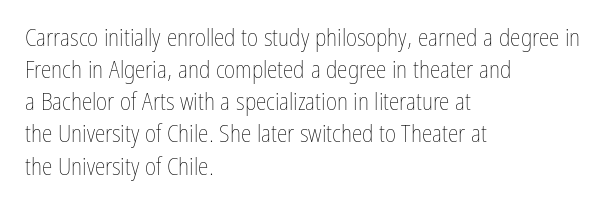
The image shows 24 px text type, upright; set left-aligned, normal line spacing (1.34x), normal letter spacing, not underlined.
